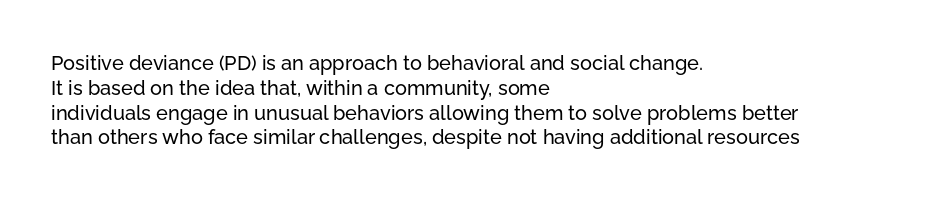
A roman cut, with each character standing at attention. The letters sit at their default tracking, neither squeezed nor spread. Compared with a centered layout, this one pins lines to the left instead. Clear beneath every line of the passage.
